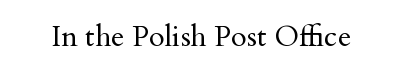
The image shows 29 px regular-weight serif type, upright; set normal letter spacing, not underlined; medium stroke contrast and a small x-height.
